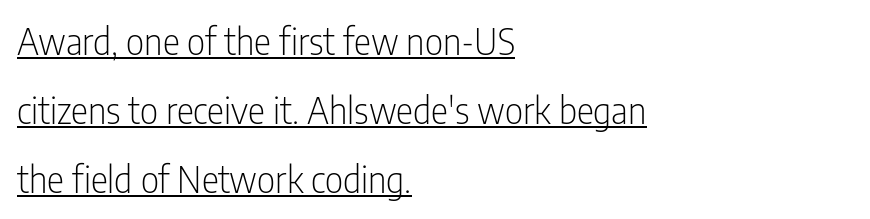
Q: Is the text bold? A: No.
Q: Is the text italic (slanted)? A: No, it is upright.
Q: Is the typeface a serif or a sans-serif typeface? A: Sans-serif.
Q: Is the text underlined? A: Yes.
Q: How is the paragraph aligned? A: Left-aligned.
Q: Is the spacing between letters normal or unusually wide? A: Normal.
Q: Is the spacing between lines tight, normal or loose? A: Loose.
Q: Width (condensed, normal, or wide)? A: Condensed.
Q: Stroke contrast? A: Low.
Q: x-height? A: Medium.
Q: Monospaced? A: No.
